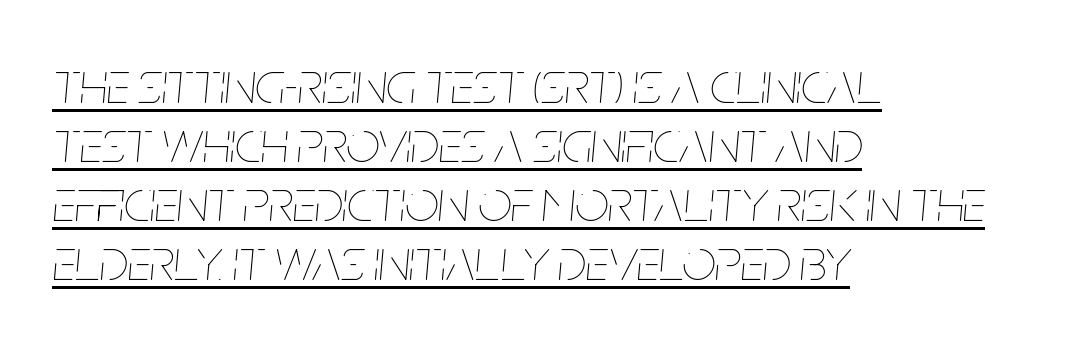
{"italic": "yes", "lean": "right", "slant_degrees": 5, "bold": "no", "weight": "thin", "width": "condensed", "stroke_contrast": "low", "x_height": "large", "monospaced": "no", "underline": "yes", "align": "left", "line_spacing": "tight", "line_spacing_ratio": 1.0, "letter_spacing": "normal", "letter_spacing_em": 0.0, "glyph_px": 59}
